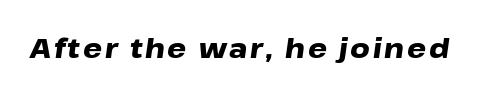
Q: Is the text bold? A: Yes.
Q: Is the text italic (slanted)? A: Yes, it leans right by about 8 degrees.
Q: Is the text underlined? A: No.
